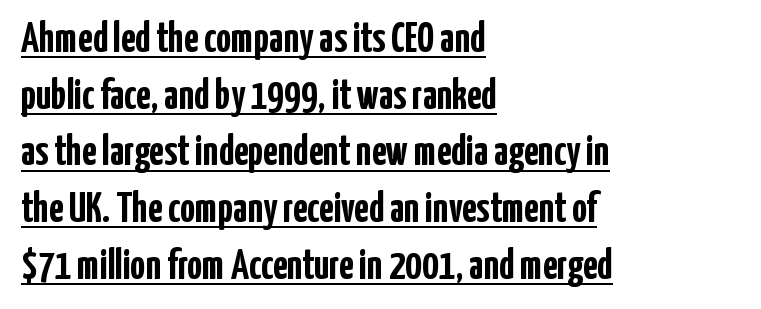
Q: Is the text bold? A: Yes.
Q: Is the text italic (slanted)? A: No, it is upright.
Q: Is the typeface a serif or a sans-serif typeface? A: Sans-serif.
Q: Is the text underlined? A: Yes.
Q: How is the paragraph aligned? A: Left-aligned.
Q: Is the spacing between letters normal or unusually wide? A: Normal.
Q: Is the spacing between lines tight, normal or loose? A: Normal.
Q: Width (condensed, normal, or wide)? A: Condensed.
Q: Stroke contrast? A: Low.
Q: x-height? A: Medium.
Q: Monospaced? A: No.
